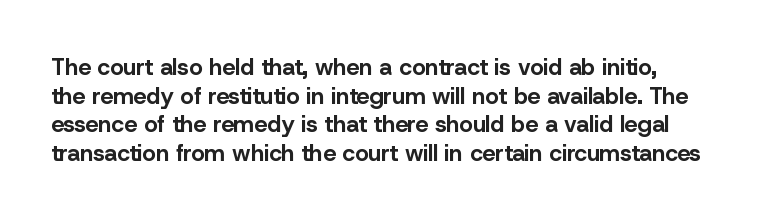
{"italic": "no", "bold": "yes", "underline": "no", "align": "left", "line_spacing": "normal", "line_spacing_ratio": 1.25, "letter_spacing": "normal", "letter_spacing_em": 0.0, "glyph_px": 23}
